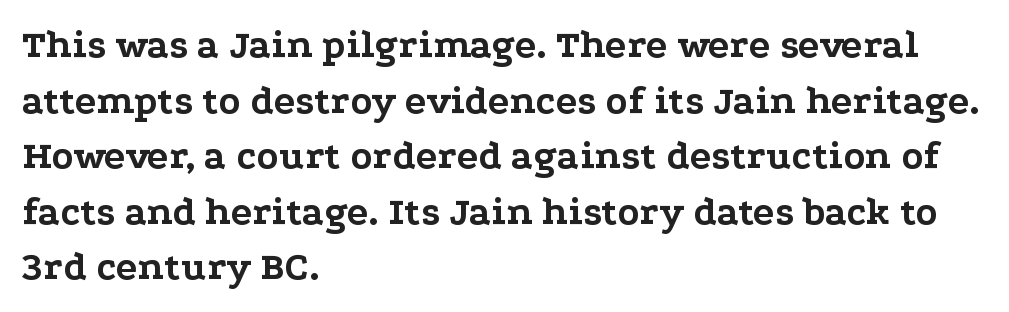
Do the letters lean? They stand straight. The designer left line spacing at the default. The lines are quadded left. The letters advance in unequal steps, a hallmark of proportional type.
